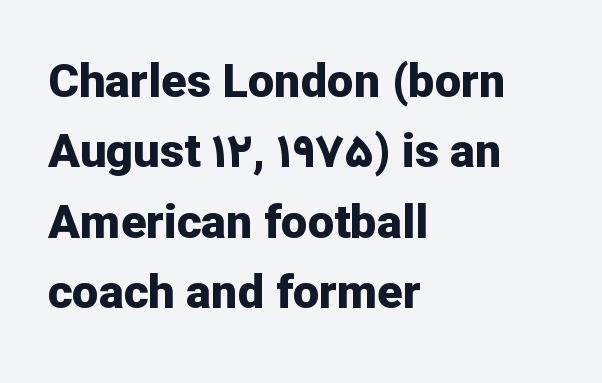
{"serif": "no", "italic": "no", "bold": "yes", "weight": "bold", "width": "normal", "stroke_contrast": "low", "x_height": "medium", "monospaced": "no", "underline": "no", "align": "left", "line_spacing": "normal", "line_spacing_ratio": 1.5, "letter_spacing": "normal", "letter_spacing_em": 0.0, "glyph_px": 47}
